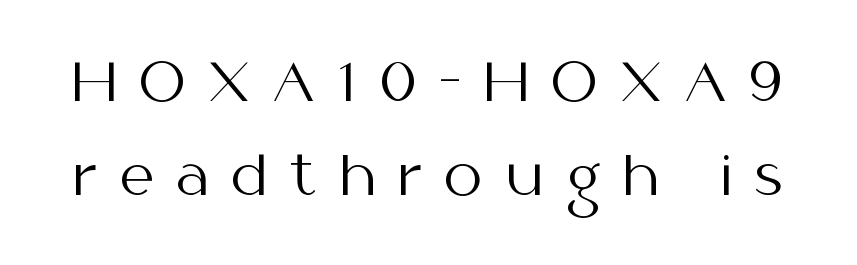
Q: Is the text bold? A: No.
Q: Is the text italic (slanted)? A: No, it is upright.
Q: Is the typeface a serif or a sans-serif typeface? A: Sans-serif.
Q: Is the text underlined? A: No.
Q: Is the spacing between letters normal or unusually wide? A: Unusually wide.
Q: Width (condensed, normal, or wide)? A: Normal.
Q: Stroke contrast? A: Medium.
Q: x-height? A: Medium.
Q: Monospaced? A: No.
